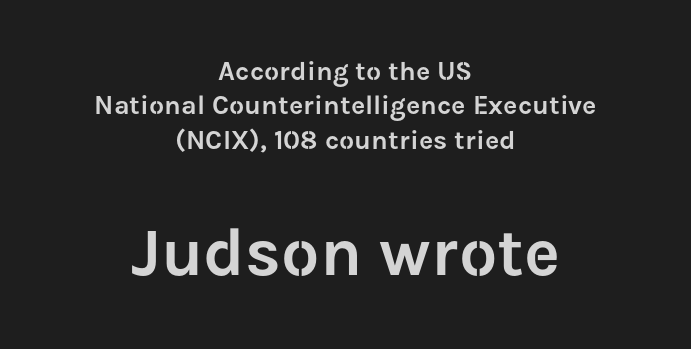
Caption: standard tracking, unaltered. A student would call this center alignment; a typographer would say set centered. Nope, not italic — everything's standing straight. Each letter's strokes conclude bluntly, with no projecting serifs. The lines sit at an ordinary, default distance from one another.
